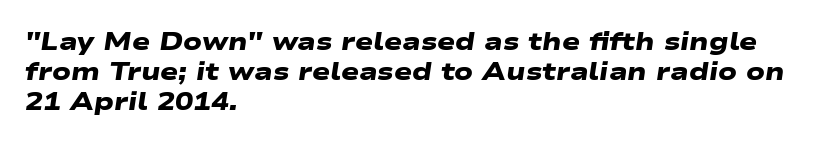
Q: Is the text bold? A: Yes.
Q: Is the text underlined? A: No.
Q: How is the paragraph aligned? A: Left-aligned.
Q: Is the spacing between letters normal or unusually wide? A: Normal.
